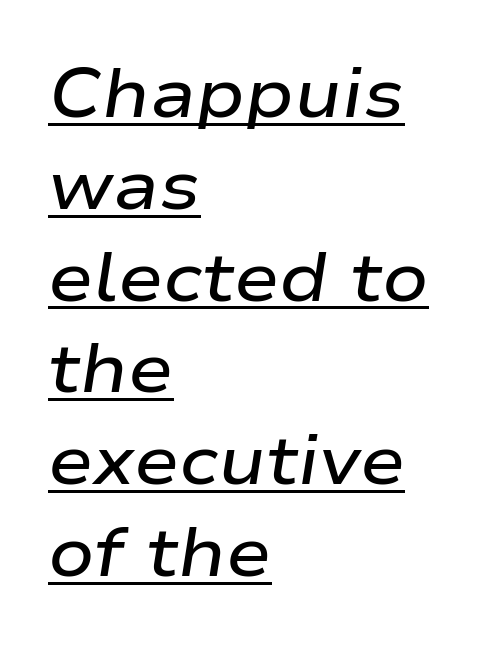
The text carries the slant typical of an italic or oblique font. What weight is shown? A semibold, between regular and bold. Quick note: interline space is typical. Character widths vary here, with narrow letters taking less room than wide ones. This sample carries an underscore along the baseline area. Reading down the block, your eye returns to a fixed left position each line.
